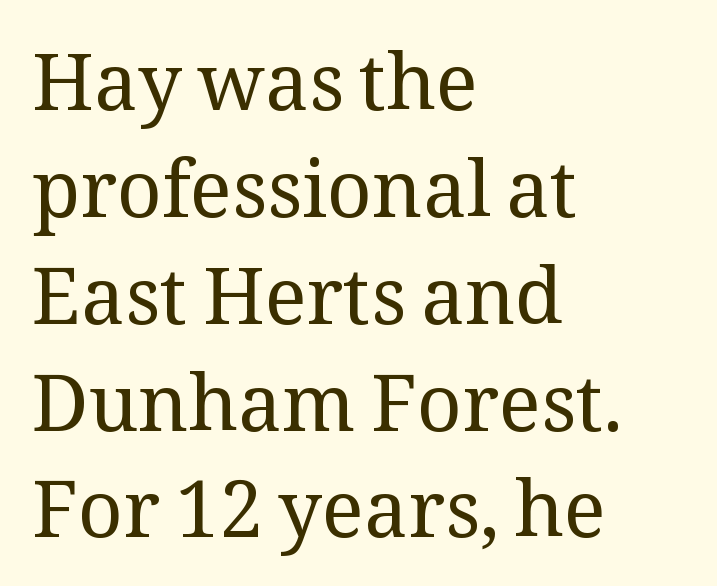
Q: Is the text bold? A: No.
Q: Is the text italic (slanted)? A: No, it is upright.
Q: Is the typeface a serif or a sans-serif typeface? A: Serif.
Q: Is the text underlined? A: No.
Q: How is the paragraph aligned? A: Left-aligned.
Q: Is the spacing between letters normal or unusually wide? A: Normal.
Q: Is the spacing between lines tight, normal or loose? A: Normal.
Q: Width (condensed, normal, or wide)? A: Normal.
Q: Stroke contrast? A: Medium.
Q: x-height? A: Medium.
Q: Monospaced? A: No.
